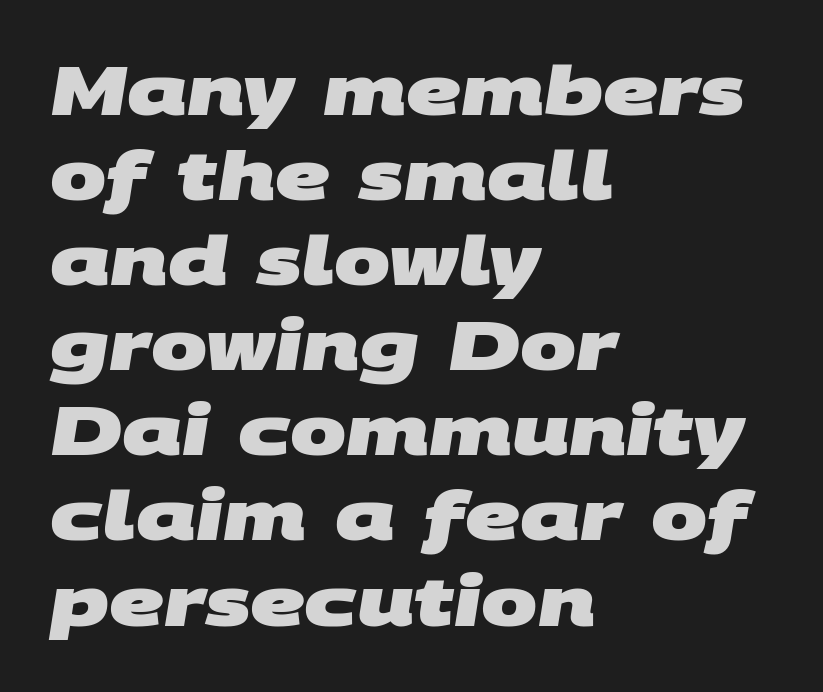
Quick note: underline off. The space between consecutive lines is moderate. Unlike a traditional serif, this face leaves its strokes unadorned. In terms of letterspacing, this is plain default setting.
